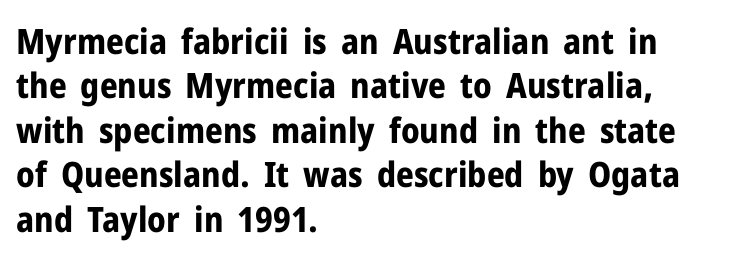
The image shows 35 px bold sans-serif type, upright; set left-aligned, normal line spacing (1.27x), normal letter spacing, not underlined; low stroke contrast and a medium x-height.
